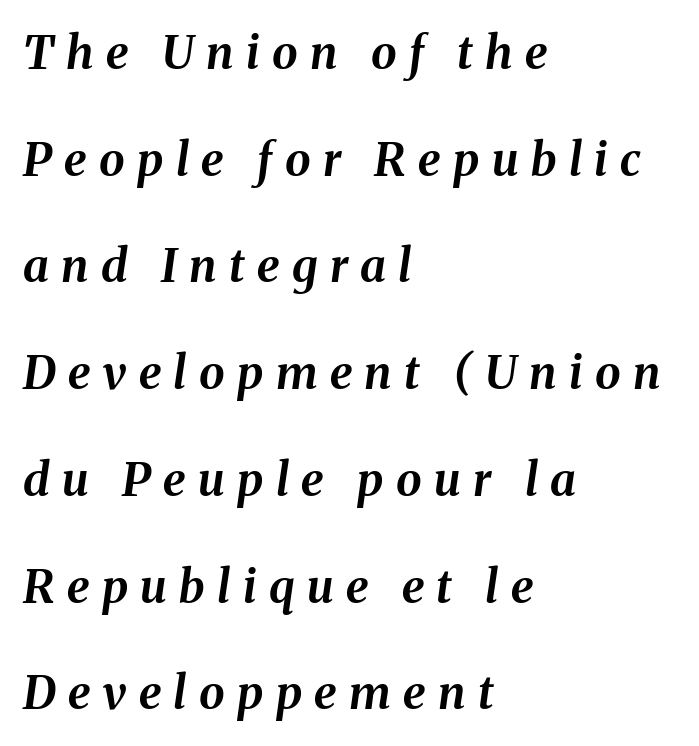
Leading is clearly above the norm, producing a sparse column. You could not count columns in this text — the font is proportionally spaced. The text block is weighted toward the left margin, trailing off unevenly rightward. Observe the wide spacing: letters keep a clear distance from each other. This is oblique type, the kind used for emphasis or titles.
